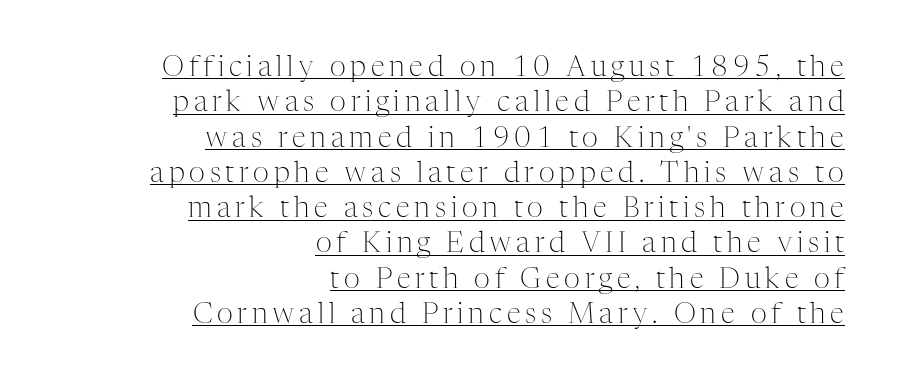
Q: Is the text bold? A: No.
Q: Is the text italic (slanted)? A: No, it is upright.
Q: Is the typeface a serif or a sans-serif typeface? A: Serif.
Q: Is the text underlined? A: Yes.
Q: How is the paragraph aligned? A: Right-aligned.
Q: Is the spacing between lines tight, normal or loose? A: Normal.
Q: Width (condensed, normal, or wide)? A: Normal.
Q: Stroke contrast? A: Medium.
Q: x-height? A: Medium.
Q: Monospaced? A: No.
